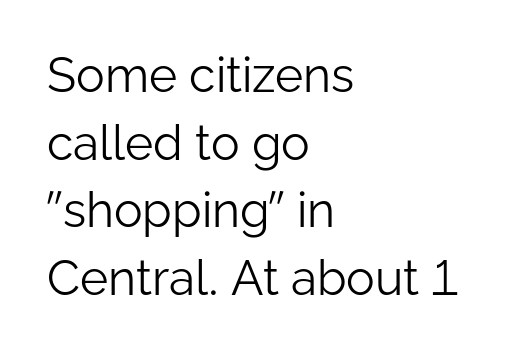
{"serif": "no", "italic": "no", "bold": "no", "weight": "light", "width": "normal", "stroke_contrast": "low", "x_height": "medium", "monospaced": "no", "underline": "no", "align": "left", "line_spacing": "normal", "line_spacing_ratio": 1.41, "letter_spacing": "normal", "letter_spacing_em": 0.0, "glyph_px": 48}
